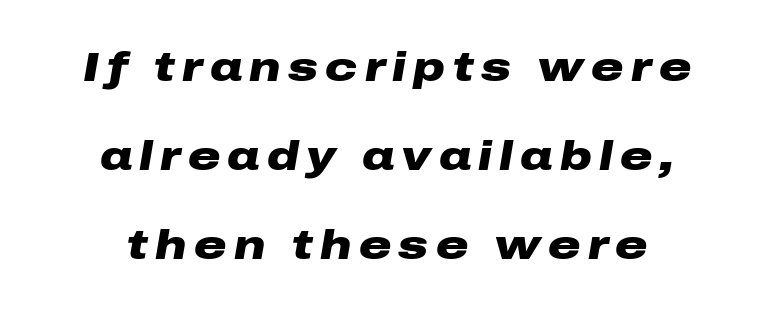
{"italic": "yes", "lean": "right", "slant_degrees": 10, "bold": "yes", "weight": "heavy", "width": "wide", "stroke_contrast": "low", "x_height": "medium", "monospaced": "no", "underline": "no", "align": "center", "line_spacing": "loose", "line_spacing_ratio": 2.23, "glyph_px": 40}
